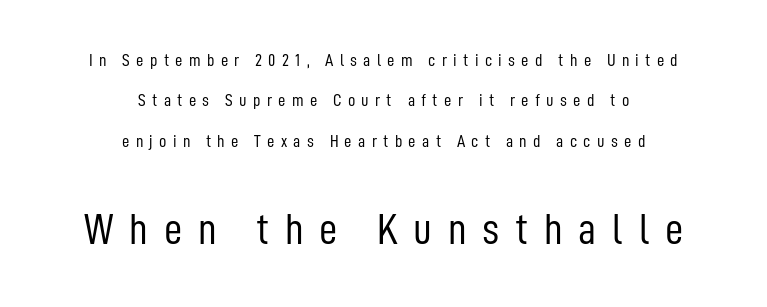
The face used here is rendered with a markedly widened letterfit. Line starts and ends both wander, symmetrically. Posture: straight, roman, zero tilt. The characters display no serif detailing; their extremities are plain. Compare the two chunks: the lower has the greater cap height. No chunkiness to these letters — they're not bold.
